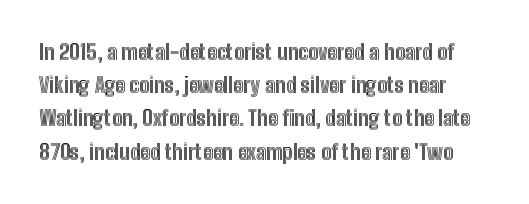
The tracking reads as untouched default to a designer's eye. Each new line begins a customary step beneath the previous one. Unmarked baselines from the first word to the last. The font's upright variant was chosen for this text.
